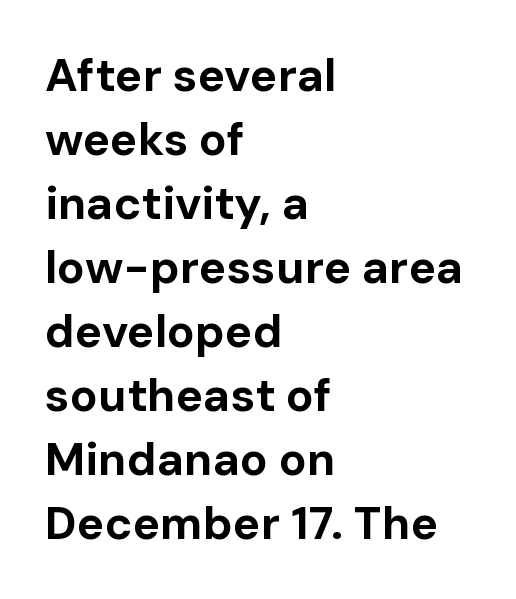
The type is set solid horizontally, with unmodified tracking. This sample keeps an unexceptional amount of space between lines. The rendering shows plain stroke endings on the letterforms — a sans-serif design. Each row of text sits above clean, open space. The axis of the letterforms is exactly vertical. In terms of weight, the rendering is a true, heavy bold.
